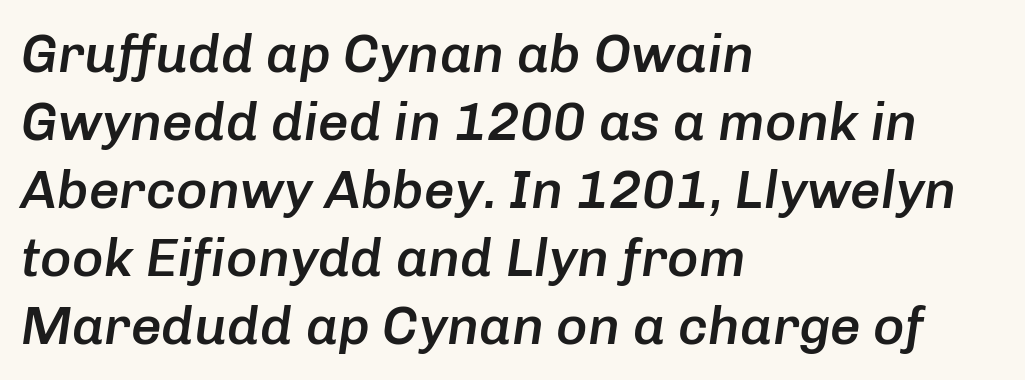
Q: Is the text bold? A: Semi-bold.
Q: Is the text italic (slanted)? A: Yes, it leans right by about 8 degrees.
Q: Is the text underlined? A: No.
Q: How is the paragraph aligned? A: Left-aligned.
Q: Is the spacing between letters normal or unusually wide? A: Normal.
Q: Is the spacing between lines tight, normal or loose? A: Normal.
Q: Width (condensed, normal, or wide)? A: Normal.
Q: Stroke contrast? A: Low.
Q: x-height? A: Medium.
Q: Monospaced? A: No.
